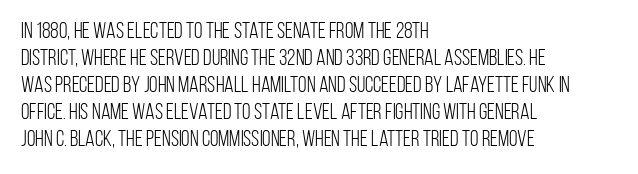
{"italic": "no", "bold": "no", "underline": "no", "align": "left", "line_spacing_ratio": 1.23, "letter_spacing": "normal", "letter_spacing_em": 0.0, "glyph_px": 22}
